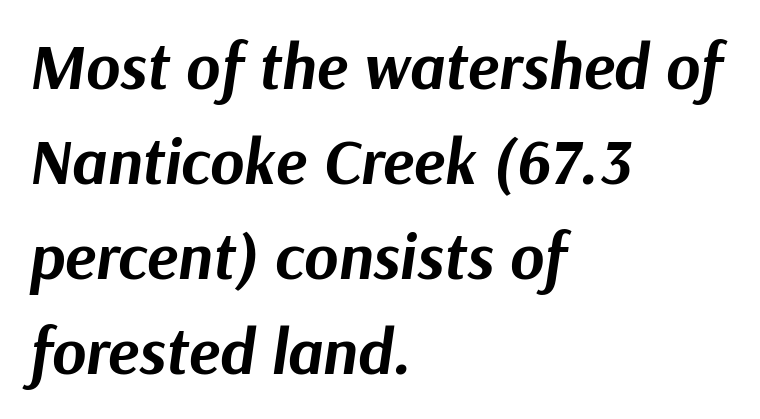
The image shows 65 px bold type, italic (leaning right); set left-aligned, normal line spacing (1.46x), normal letter spacing, not underlined; medium stroke contrast and a medium x-height.
